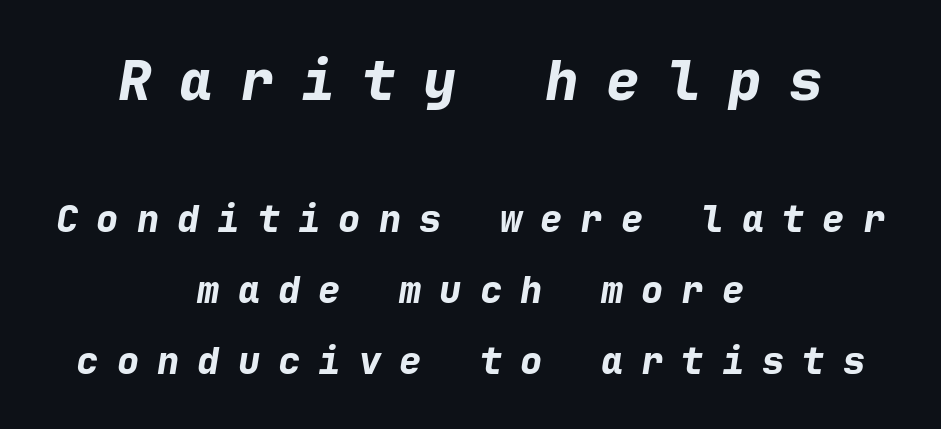
Q: Is the text bold? A: Yes.
Q: Is the text italic (slanted)? A: Yes, it leans right by about 9 degrees.
Q: Is the text underlined? A: No.
Q: How is the paragraph aligned? A: Centered.
Q: Is the spacing between letters normal or unusually wide? A: Unusually wide.
Q: Is the spacing between lines tight, normal or loose? A: Loose.
Q: Which block of text is set in a larger size, the first (top) or the second (bottom)? A: The first (top) one.
Q: Width (condensed, normal, or wide)? A: Normal.
Q: Stroke contrast? A: Low.
Q: x-height? A: Medium.
Q: Monospaced? A: Yes.
